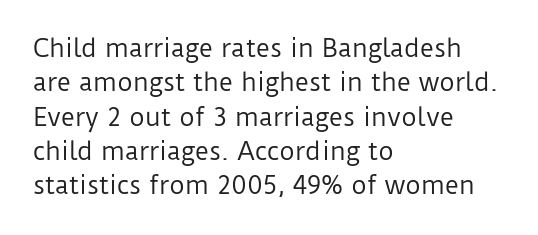
Vertical stems look standard width or narrower in stroke. Default kerning and tracking; the words read as compact shapes. These lines are set flush left with a ragged right edge. The baseline area is clear.
